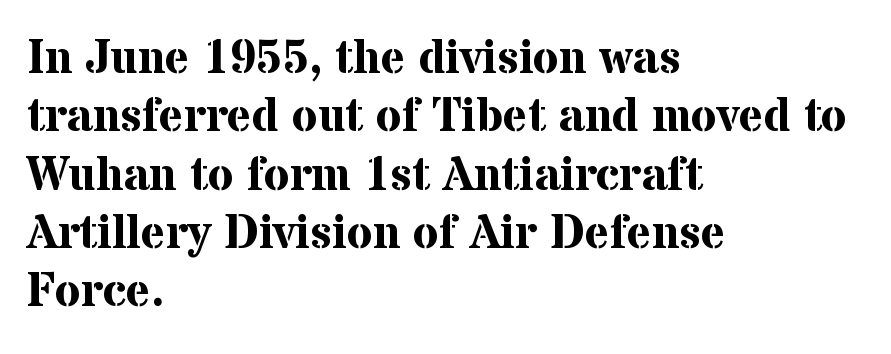
Q: Is the text bold? A: Yes.
Q: Is the text italic (slanted)? A: No, it is upright.
Q: Is the typeface a serif or a sans-serif typeface? A: Serif.
Q: Is the text underlined? A: No.
Q: How is the paragraph aligned? A: Left-aligned.
Q: Is the spacing between letters normal or unusually wide? A: Normal.
Q: Width (condensed, normal, or wide)? A: Normal.
Q: Stroke contrast? A: Medium.
Q: x-height? A: Medium.
Q: Monospaced? A: No.
